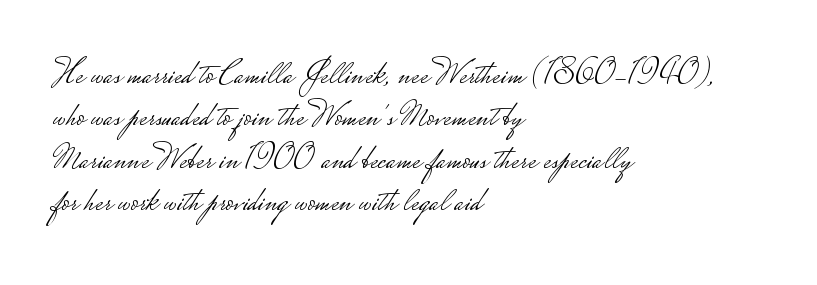
The text was rendered using a sans face with plain stroke endings. Descenders hang freely into open space. A quiet, ordinary-to-light weight characterises the typeface. The text block is weighted toward the left margin, trailing off unevenly rightward.
